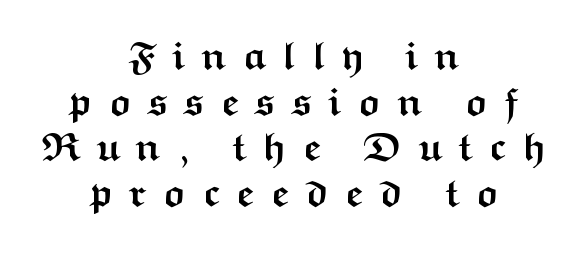
Is there any slant? The stems are plumb. Set as a true bold cut, around the 700 mark. Think of a printed novel: that variable character pitch is what you see here. The zone under the glyphs is completely vacant. Does the copy run flush right? No — it is centered line by line. Serif or sans? Sans — the stroke terminals are bare.
